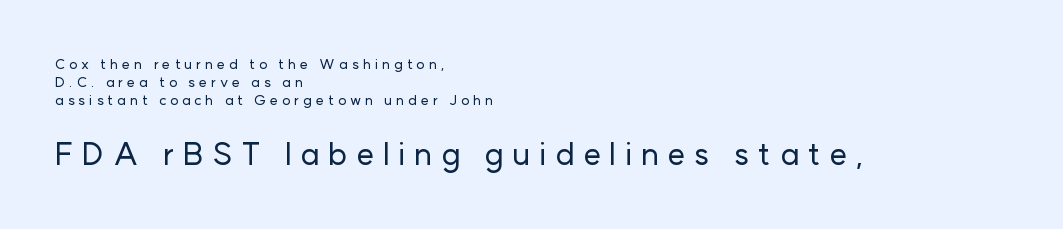
Q: Is the text italic (slanted)? A: No, it is upright.
Q: Is the typeface a serif or a sans-serif typeface? A: Sans-serif.
Q: Is the text underlined? A: No.
Q: How is the paragraph aligned? A: Left-aligned.
Q: Is the spacing between letters normal or unusually wide? A: Unusually wide.
Q: Is the spacing between lines tight, normal or loose? A: Normal.
Q: Which block of text is set in a larger size, the first (top) or the second (bottom)? A: The second (bottom) one.
Q: Width (condensed, normal, or wide)? A: Normal.
Q: Stroke contrast? A: Low.
Q: x-height? A: Medium.
Q: Monospaced? A: No.
